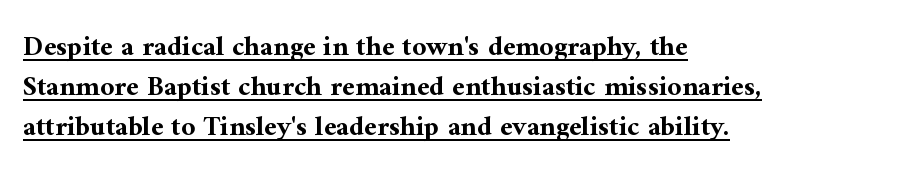
{"serif": "yes", "italic": "no", "bold": "yes", "weight": "bold", "width": "normal", "stroke_contrast": "medium", "x_height": "medium", "monospaced": "no", "underline": "yes", "align": "left", "line_spacing": "normal", "line_spacing_ratio": 1.43, "letter_spacing": "normal", "letter_spacing_em": 0.0, "glyph_px": 28}
